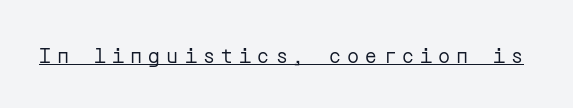
Q: Is the text bold? A: No.
Q: Is the text italic (slanted)? A: No, it is upright.
Q: Is the text underlined? A: Yes.
Q: Is the spacing between letters normal or unusually wide? A: Unusually wide.
